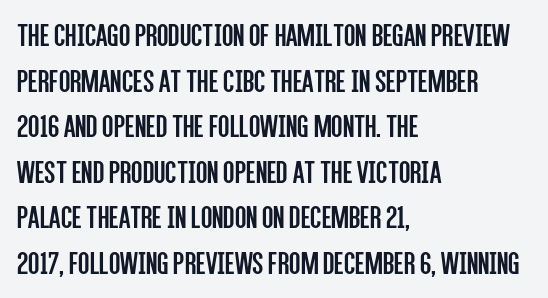
Caption: face not bold, strokes unweighted. The tracking reads as untouched default to a designer's eye. Lines of text with bare space underneath. Spacing verdict: proportional, widths tailored to each character.
